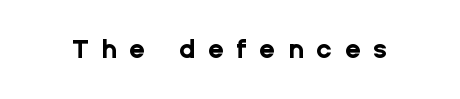
{"italic": "no", "bold": "yes", "underline": "no", "letter_spacing": "wide", "letter_spacing_em": 0.48, "glyph_px": 26}
